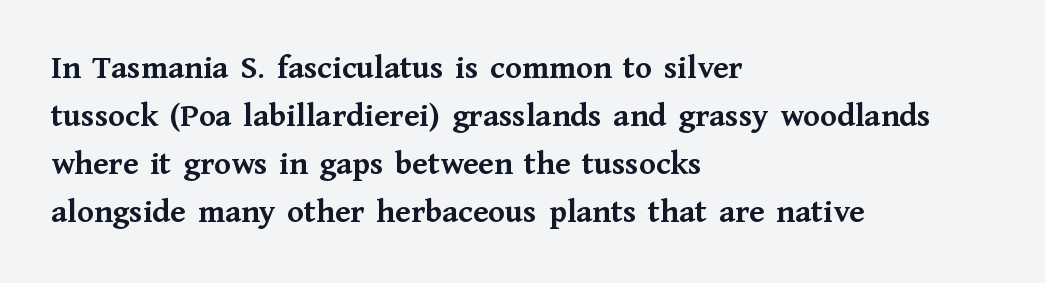
Q: Is the text bold? A: Yes.
Q: Is the text italic (slanted)? A: No, it is upright.
Q: Is the typeface a serif or a sans-serif typeface? A: Serif.
Q: Is the text underlined? A: No.
Q: How is the paragraph aligned? A: Left-aligned.
Q: Is the spacing between letters normal or unusually wide? A: Normal.
Q: Is the spacing between lines tight, normal or loose? A: Normal.
Q: Width (condensed, normal, or wide)? A: Normal.
Q: Stroke contrast? A: Medium.
Q: x-height? A: Medium.
Q: Monospaced? A: No.
